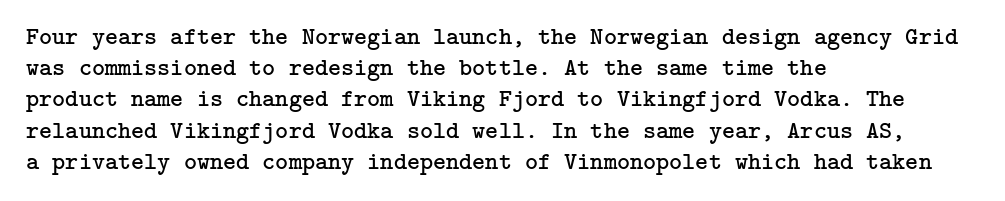
Q: Is the text bold? A: No.
Q: Is the text italic (slanted)? A: No, it is upright.
Q: Is the text underlined? A: No.
Q: How is the paragraph aligned? A: Left-aligned.
Q: Is the spacing between letters normal or unusually wide? A: Normal.
Q: Is the spacing between lines tight, normal or loose? A: Normal.
